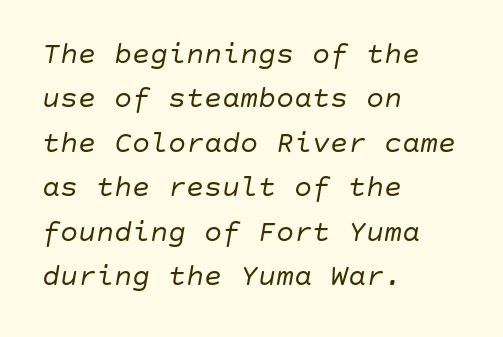
Each line starts at the same left margin while the right side varies. Weight: regular or lighter. You could call the tracking neutral — neither tight nor loose. Regular leading.
